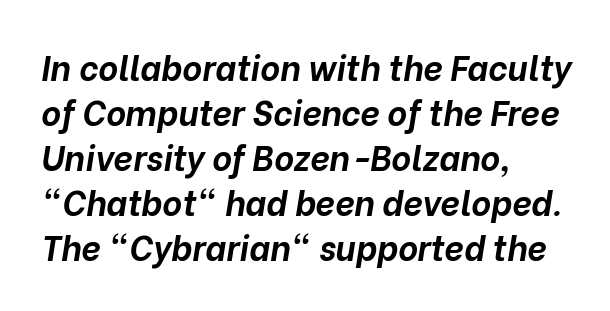
{"italic": "yes", "lean": "right", "slant_degrees": 10, "bold": "yes", "weight": "bold", "width": "normal", "stroke_contrast": "low", "x_height": "medium", "monospaced": "no", "underline": "no", "align": "left", "line_spacing": "normal", "line_spacing_ratio": 1.32, "letter_spacing": "normal", "letter_spacing_em": 0.0, "glyph_px": 34}
